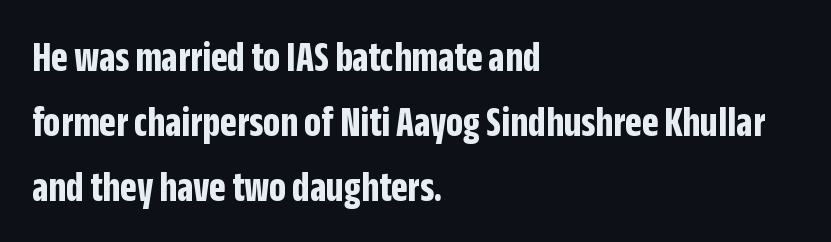
{"serif": "no", "italic": "no", "bold": "yes", "weight": "bold", "width": "condensed", "stroke_contrast": "low", "x_height": "large", "monospaced": "no", "underline": "no", "align": "left", "line_spacing": "normal", "line_spacing_ratio": 1.51, "letter_spacing": "normal", "letter_spacing_em": 0.0, "glyph_px": 43}
